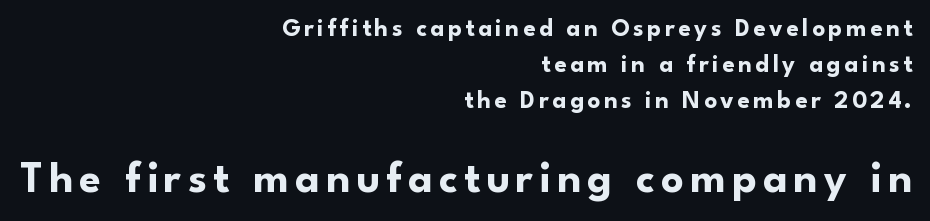
The image shows 44 px bold sans-serif type, upright; set right-aligned, normal line spacing (1.44x), not underlined; the second (bottom) block is 1.76x larger; low stroke contrast and a small x-height.
